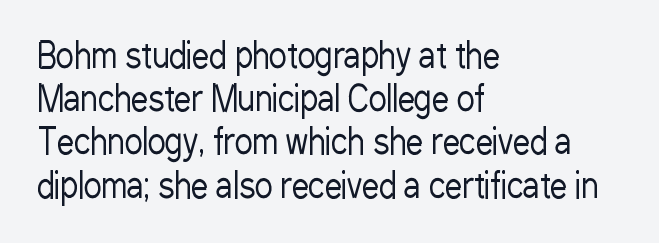
{"serif": "no", "italic": "no", "bold": "no", "weight": "regular", "width": "condensed", "stroke_contrast": "low", "x_height": "medium", "monospaced": "no", "underline": "no", "align": "left", "line_spacing": "normal", "line_spacing_ratio": 1.27, "letter_spacing": "normal", "letter_spacing_em": 0.0, "glyph_px": 34}
